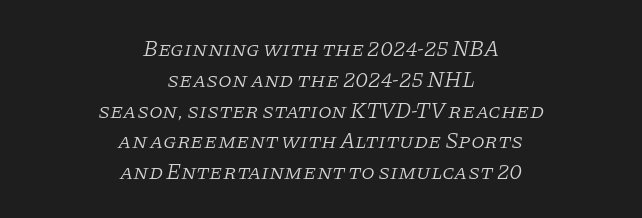
The image shows 22 px text type, italic (leaning right); set centered, normal line spacing (1.4x), normal letter spacing, not underlined.
